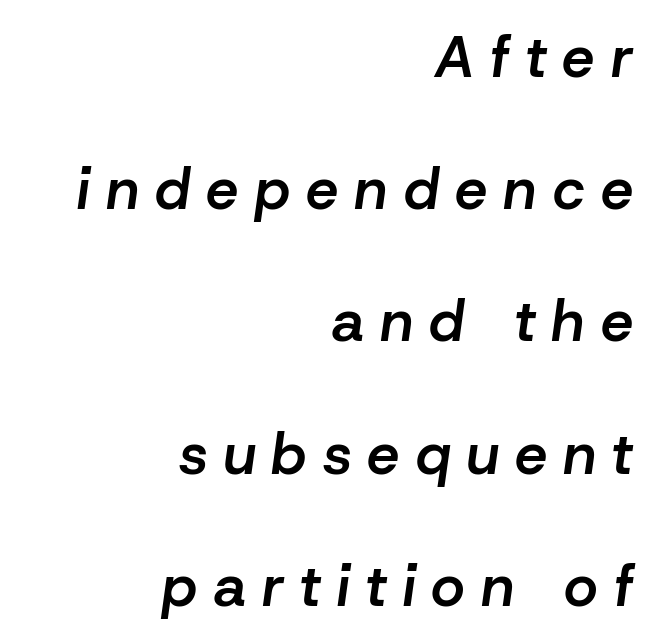
{"italic": "yes", "lean": "right", "slant_degrees": 8, "bold": "semi", "weight": "semibold", "width": "normal", "stroke_contrast": "low", "x_height": "medium", "monospaced": "no", "underline": "no", "align": "right", "line_spacing": "loose", "line_spacing_ratio": 2.28, "letter_spacing": "wide", "letter_spacing_em": 0.28, "glyph_px": 58}
